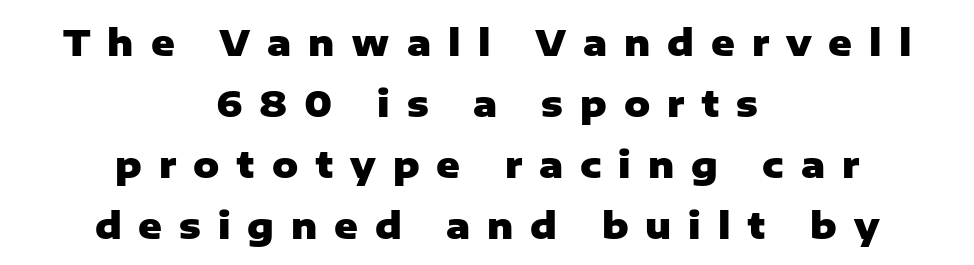
Q: Is the text bold? A: Yes.
Q: Is the text italic (slanted)? A: No, it is upright.
Q: Is the typeface a serif or a sans-serif typeface? A: Sans-serif.
Q: Is the text underlined? A: No.
Q: How is the paragraph aligned? A: Centered.
Q: Is the spacing between letters normal or unusually wide? A: Unusually wide.
Q: Is the spacing between lines tight, normal or loose? A: Normal.
Q: Width (condensed, normal, or wide)? A: Normal.
Q: Stroke contrast? A: Low.
Q: x-height? A: Medium.
Q: Monospaced? A: No.
